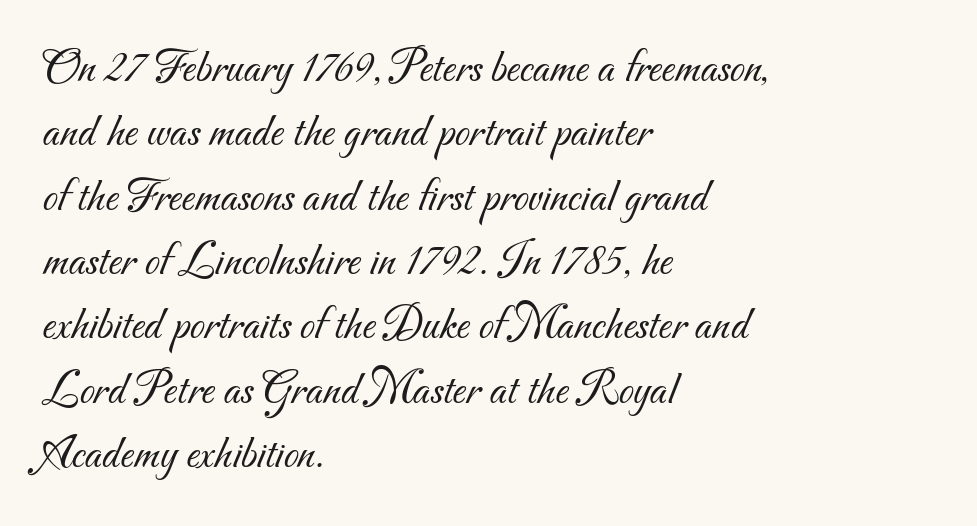
The image shows 48 px light sans-serif type; set left-aligned, normal line spacing (1.34x), normal letter spacing, not underlined; medium stroke contrast and a small x-height.
